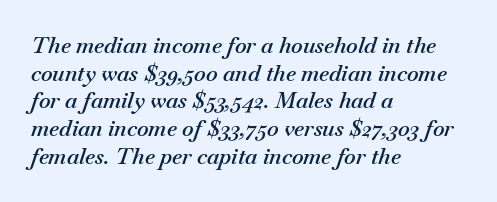
The image shows 22 px text type, italic (leaning right); set left-aligned, normal line spacing (1.26x), normal letter spacing, not underlined.
